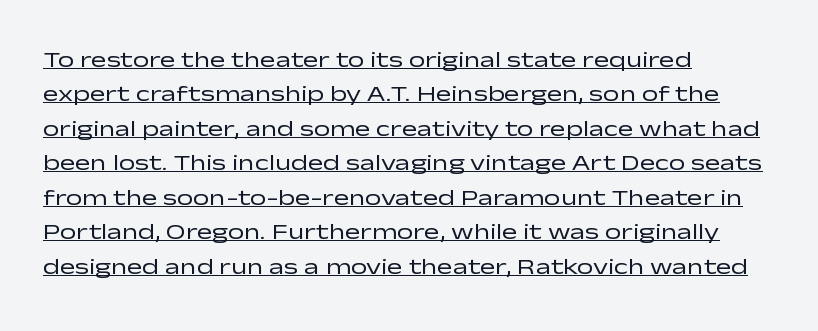
Q: Is the text bold? A: No.
Q: Is the text italic (slanted)? A: No, it is upright.
Q: Is the text underlined? A: Yes.
Q: How is the paragraph aligned? A: Left-aligned.
Q: Is the spacing between letters normal or unusually wide? A: Normal.
Q: Is the spacing between lines tight, normal or loose? A: Normal.
